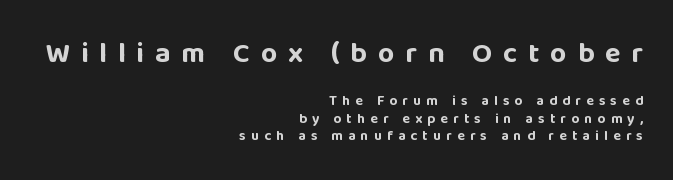
{"serif": "no", "italic": "no", "bold": "yes", "weight": "bold", "width": "normal", "stroke_contrast": "low", "x_height": "large", "monospaced": "no", "underline": "no", "align": "right", "line_spacing_ratio": 1.24, "letter_spacing": "wide", "letter_spacing_em": 0.37, "larger_block": "first", "size_ratio": 2.07, "glyph_px": 29}
